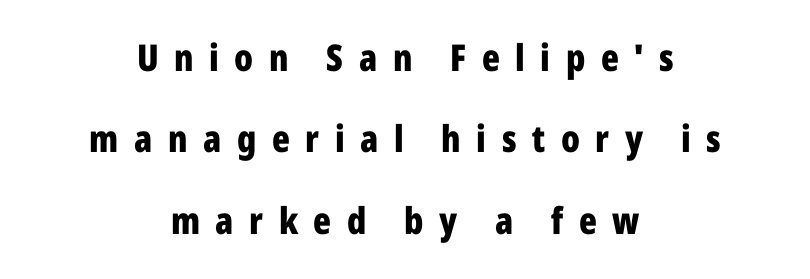
These lines are rendered in a variable-pitch font. This is roman type, the default non-slanted kind. This block would shrink considerably if given ordinary leading; it's expanded now. The text was rendered using a sans face with plain stroke endings. Beneath every word, the page is bare. The passage shown is emphatically bold.
